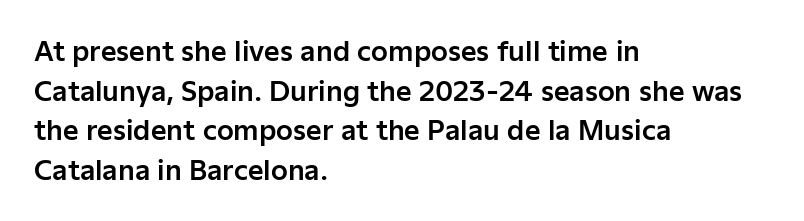
The image shows 27 px text type, upright; set left-aligned, normal line spacing (1.47x), normal letter spacing, not underlined.
